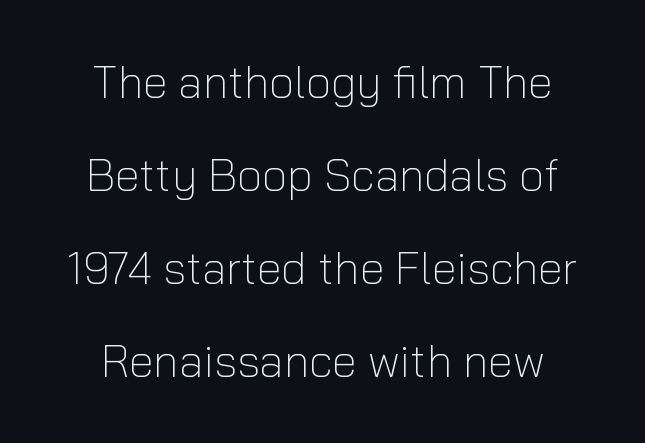
The image shows 45 px light sans-serif type, upright; set loose line spacing (2.07x), normal letter spacing, not underlined; low stroke contrast and a medium x-height.
